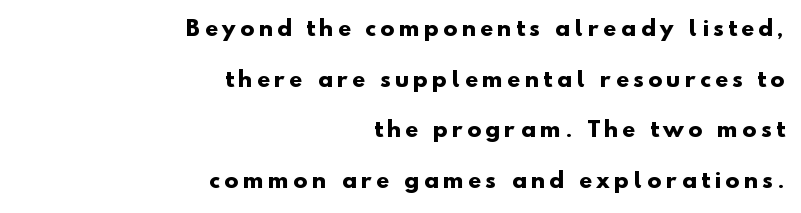
Regarding leading, the lines here are spaced well apart. This sample is right-justified, so line beginnings fall wherever the words allow. Notice how thick the strokes are: this is what a full bold looks like. Caption: expanded tracking, letters set apart. The glyphs are unaccompanied by any horizontal stroke below them.
